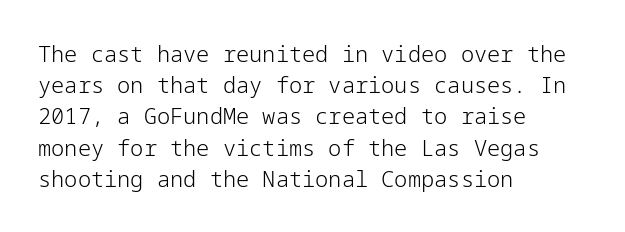
Every row of glyphs begins at an identical x-position on the left. The typesetting does not lean heavy: it is not bold. One glance says typical: line gaps are just what's usual. Underlining? Definitely not there.
